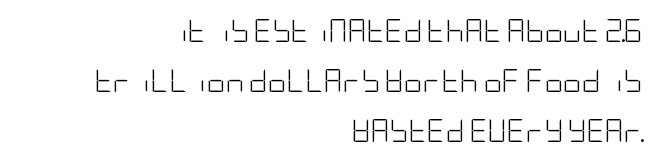
Compared with typical paragraphs, the rows here are farther apart. Teacher's note: observe the even right margin — that is flush-right alignment. This sample uses an upright cut, with every glyph sitting square on the baseline. Bold? No — there's no thickening of the strokes.
